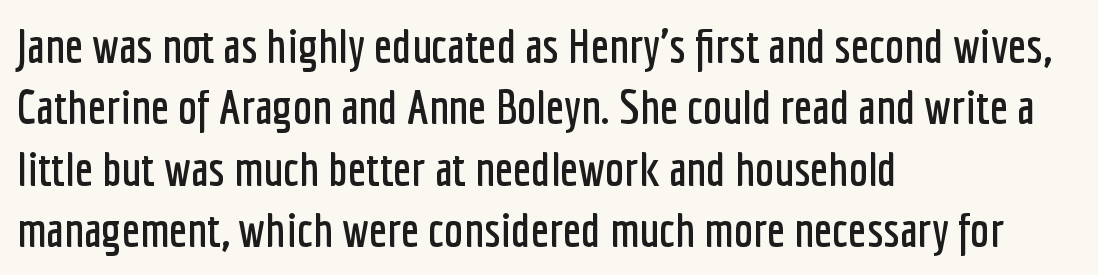
The letters carry no serifs — their stems end cleanly without finishing strokes. Caption: multi-line text, flush left, ragged right. Characters follow at the spacing the type designer built in. The vertical gap from one line to the next is medium. A roman cut, with each character standing at attention. You could not count columns in this text — the font is proportionally spaced.
